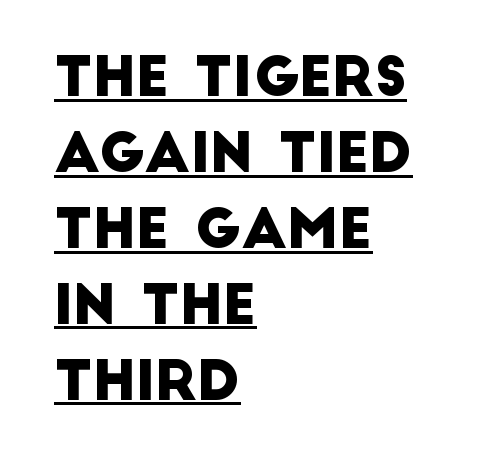
Q: Is the typeface a serif or a sans-serif typeface? A: Sans-serif.
Q: Is the text underlined? A: Yes.
Q: How is the paragraph aligned? A: Left-aligned.
Q: Is the spacing between letters normal or unusually wide? A: Normal.
Q: Is the spacing between lines tight, normal or loose? A: Normal.
Q: Width (condensed, normal, or wide)? A: Normal.
Q: Stroke contrast? A: Low.
Q: x-height? A: Large.
Q: Monospaced? A: No.
